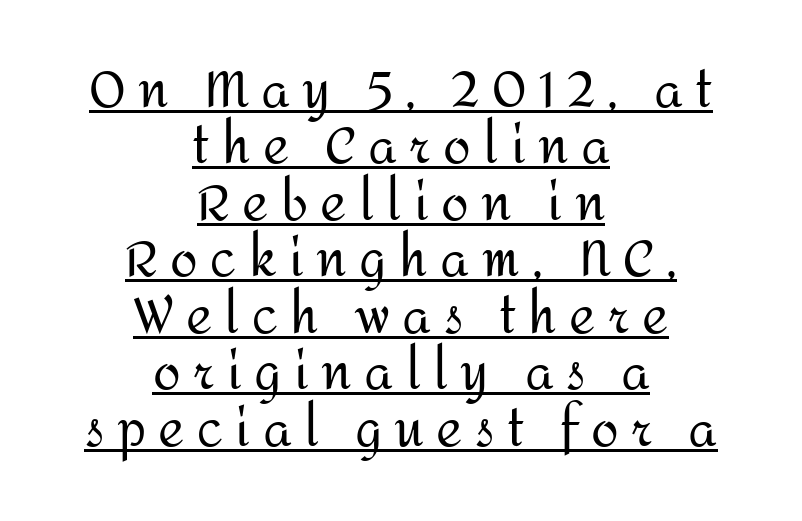
Q: Is the text bold? A: No.
Q: Is the text italic (slanted)? A: No, it is upright.
Q: Is the typeface a serif or a sans-serif typeface? A: Sans-serif.
Q: Is the text underlined? A: Yes.
Q: How is the paragraph aligned? A: Centered.
Q: Is the spacing between letters normal or unusually wide? A: Unusually wide.
Q: Is the spacing between lines tight, normal or loose? A: Tight.
Q: Width (condensed, normal, or wide)? A: Normal.
Q: Stroke contrast? A: Medium.
Q: x-height? A: Medium.
Q: Monospaced? A: No.
